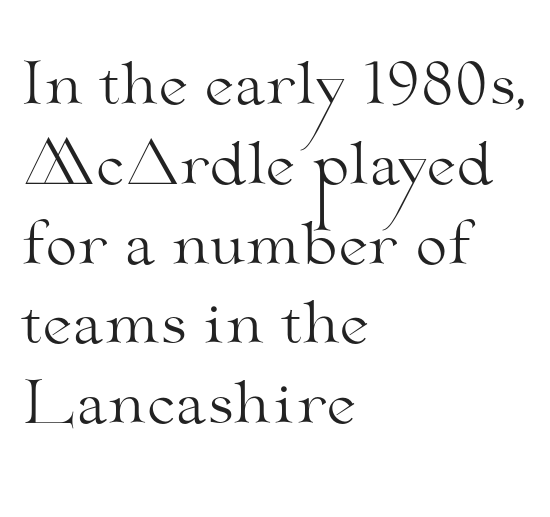
Q: Is the text bold? A: No.
Q: Is the text italic (slanted)? A: No, it is upright.
Q: Is the typeface a serif or a sans-serif typeface? A: Serif.
Q: Is the text underlined? A: No.
Q: How is the paragraph aligned? A: Left-aligned.
Q: Is the spacing between letters normal or unusually wide? A: Normal.
Q: Is the spacing between lines tight, normal or loose? A: Normal.
Q: Width (condensed, normal, or wide)? A: Wide.
Q: Stroke contrast? A: Medium.
Q: x-height? A: Small.
Q: Monospaced? A: No.
